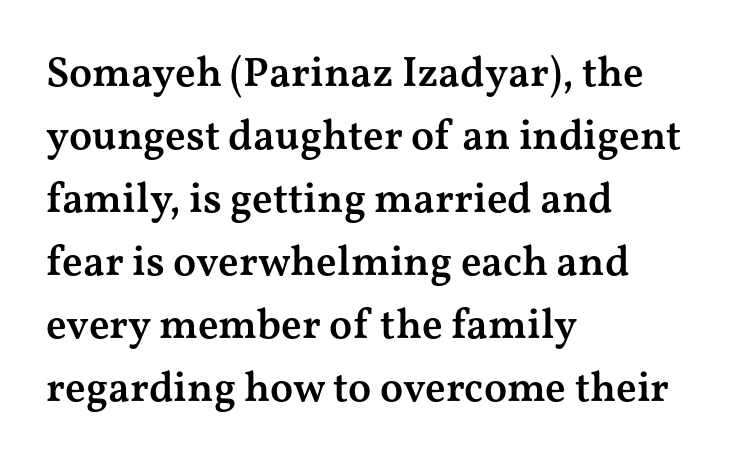
Q: Is the text bold? A: Semi-bold.
Q: Is the text italic (slanted)? A: No, it is upright.
Q: Is the typeface a serif or a sans-serif typeface? A: Serif.
Q: Is the text underlined? A: No.
Q: How is the paragraph aligned? A: Left-aligned.
Q: Is the spacing between letters normal or unusually wide? A: Normal.
Q: Is the spacing between lines tight, normal or loose? A: Normal.
Q: Width (condensed, normal, or wide)? A: Wide.
Q: Stroke contrast? A: Medium.
Q: x-height? A: Medium.
Q: Monospaced? A: No.
